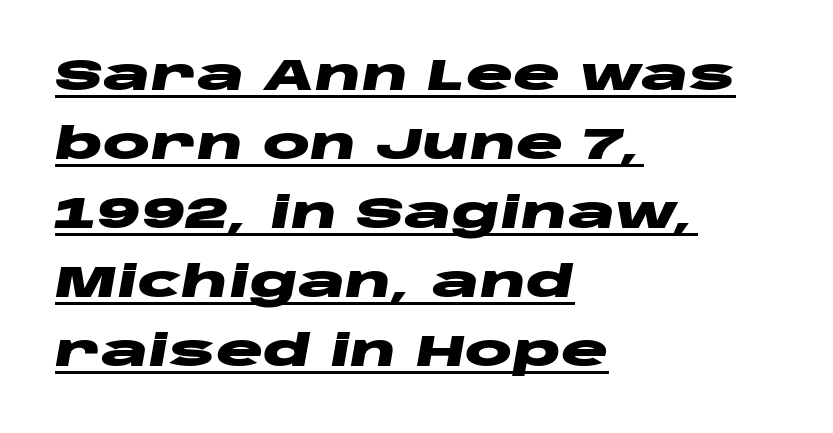
{"italic": "yes", "lean": "right", "slant_degrees": 10, "bold": "yes", "weight": "heavy", "width": "wide", "stroke_contrast": "low", "x_height": "large", "monospaced": "no", "underline": "yes", "align": "left", "line_spacing": "normal", "line_spacing_ratio": 1.57, "letter_spacing": "normal", "letter_spacing_em": 0.0, "glyph_px": 44}
